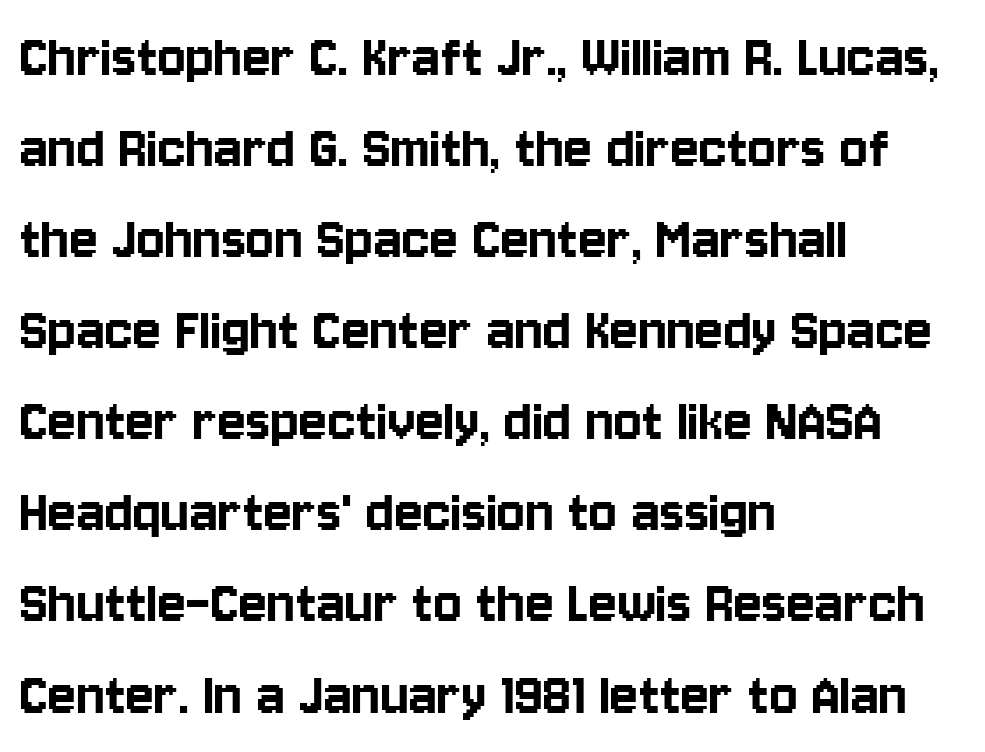
Nope, not italic — everything's standing straight. Teacher's note: observe the even left margin — that is flush-left alignment. Clear beneath every line of the passage. Check where the strokes stop: nothing finishes them off — pure sans. The horizontal fit of the characters is conventional and even.
